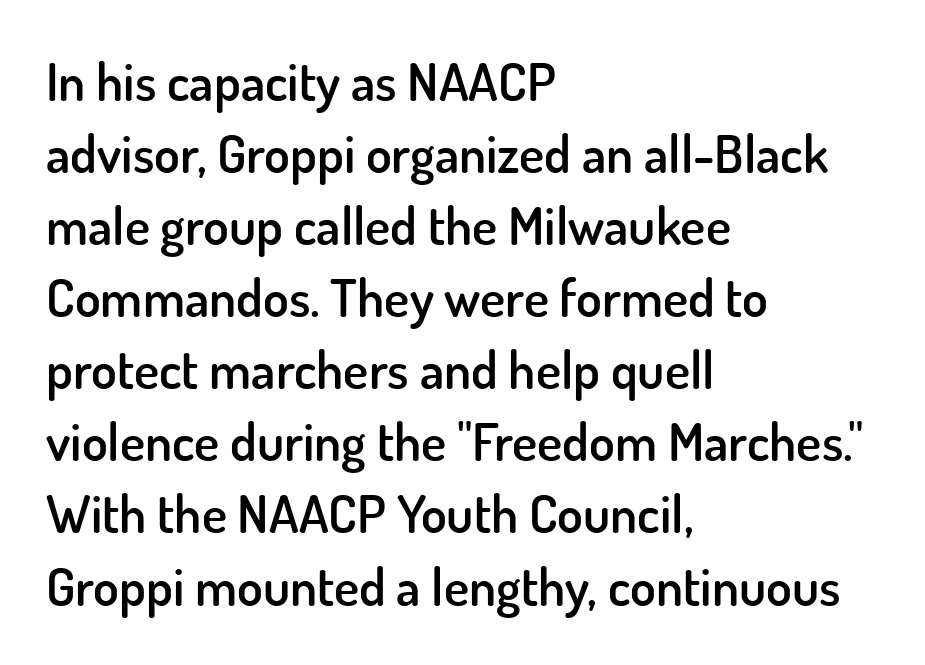
Do the characters align in a grid? No, the font is proportional. Quick note: interline space is typical. Serif or sans? Sans — the stroke terminals are bare. Typesetter's note: demi weight, one step under bold.
